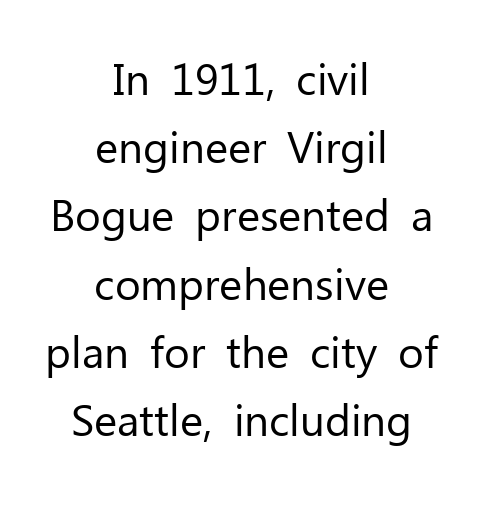
Q: Is the text bold? A: No.
Q: Is the text italic (slanted)? A: No, it is upright.
Q: Is the typeface a serif or a sans-serif typeface? A: Sans-serif.
Q: Is the text underlined? A: No.
Q: How is the paragraph aligned? A: Centered.
Q: Is the spacing between letters normal or unusually wide? A: Normal.
Q: Is the spacing between lines tight, normal or loose? A: Normal.
Q: Width (condensed, normal, or wide)? A: Normal.
Q: Stroke contrast? A: Low.
Q: x-height? A: Medium.
Q: Monospaced? A: No.
